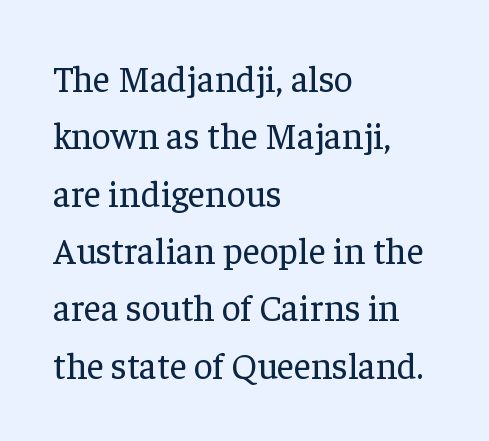
The setting favours the left margin, as ordinary paragraphs usually do. Note the varied advance widths — an 'i' is clearly narrower than an 'm'. The face used here is rendered with its standard letterfit. Heaviness? Minimal to ordinary, like unemphasized prose. Summary of vertical rhythm: regular, with standard interline spacing. A roman cut, with each character standing at attention.
